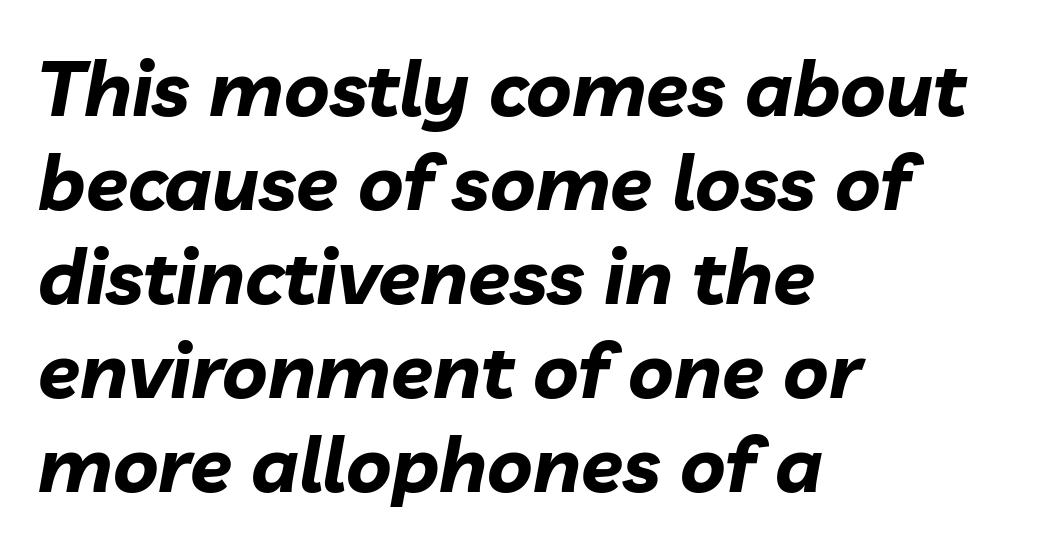
The image shows 77 px bold type, italic (leaning right); set left-aligned, line spacing 1.22x, normal letter spacing, not underlined; low stroke contrast and a medium x-height.
